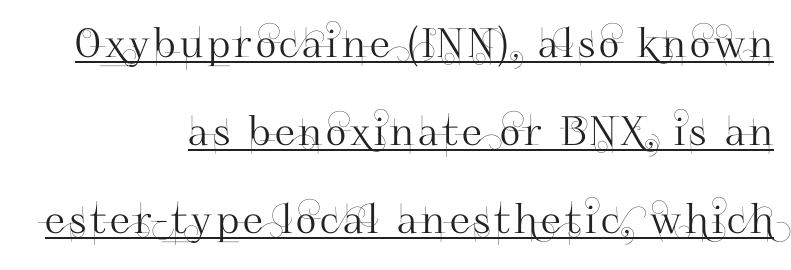
Line ends are locked; line starts wander. Do the characters align in a grid? No, the font is proportional. Notice how a bar underscores the lettering throughout. The type sits square on the baseline with zero lean. The face used here is a sans, in the tradition of grotesques and geometrics. Successive baselines arrive slowly, with a big drop between each.
